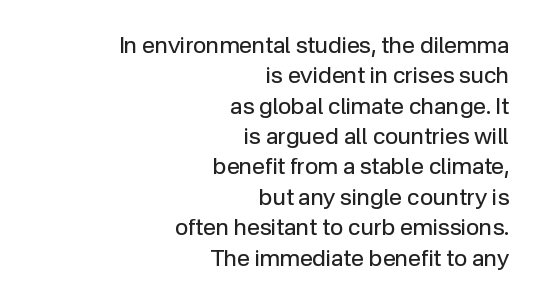
{"italic": "no", "bold": "no", "underline": "no", "align": "right", "line_spacing": "normal", "line_spacing_ratio": 1.32, "letter_spacing": "normal", "letter_spacing_em": 0.0, "glyph_px": 23}
